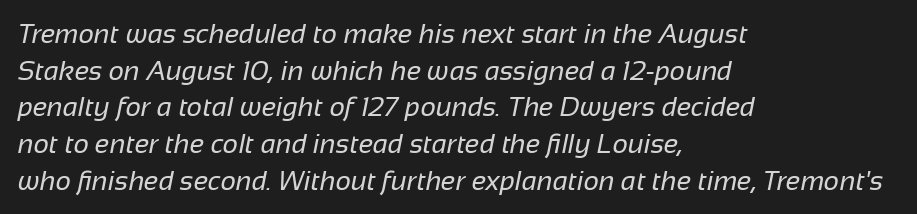
Q: Is the text bold? A: No.
Q: Is the text underlined? A: No.
Q: How is the paragraph aligned? A: Left-aligned.
Q: Is the spacing between letters normal or unusually wide? A: Normal.
Q: Is the spacing between lines tight, normal or loose? A: Normal.
